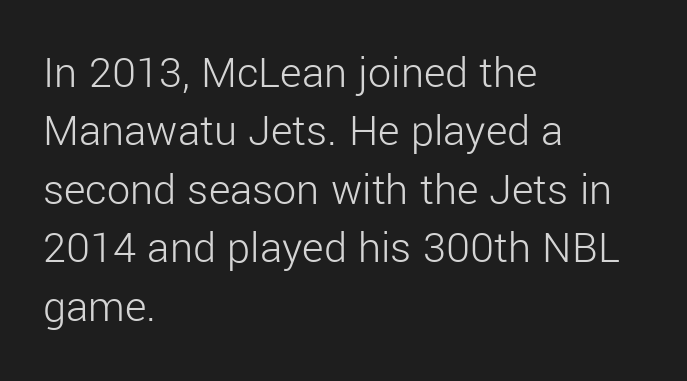
{"serif": "no", "italic": "no", "bold": "no", "weight": "light", "width": "normal", "stroke_contrast": "low", "x_height": "medium", "monospaced": "no", "underline": "no", "align": "left", "line_spacing": "normal", "line_spacing_ratio": 1.27, "letter_spacing": "normal", "letter_spacing_em": 0.0, "glyph_px": 46}
